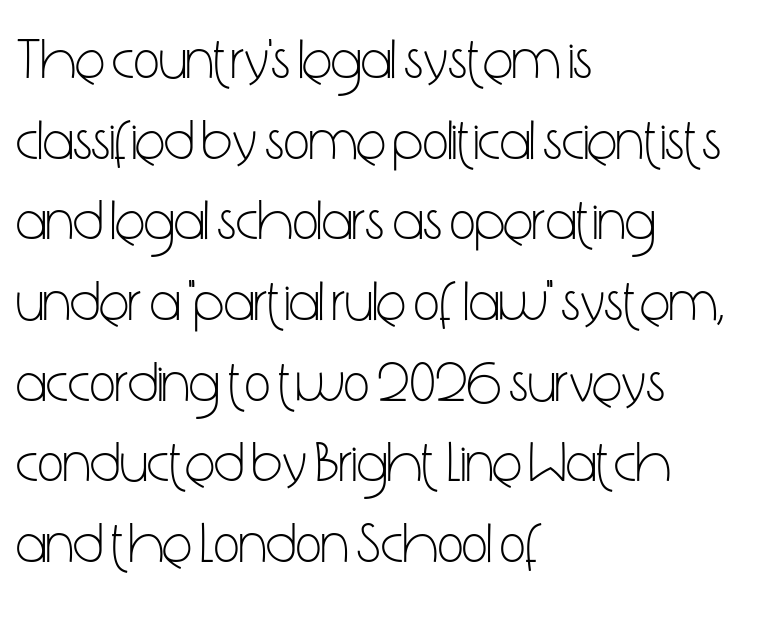
These glyphs show unthickened strokes, regular width or finer. Each letter keeps its own natural width here, so spacing adapts to shape. Nobody drew a line under any word here. The designer went with a sans here, leaving each stem footless.
